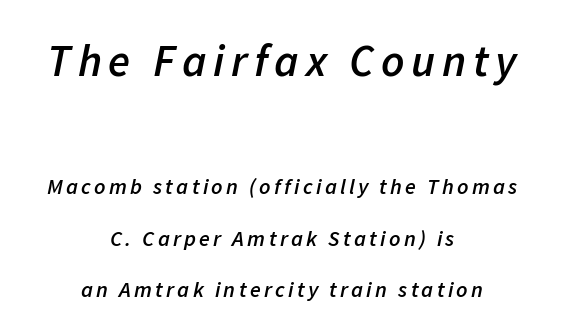
{"italic": "yes", "lean": "right", "slant_degrees": 11, "bold": "semi", "weight": "semibold", "width": "normal", "stroke_contrast": "low", "x_height": "medium", "monospaced": "no", "underline": "no", "align": "center", "line_spacing": "loose", "line_spacing_ratio": 2.34, "larger_block": "first", "size_ratio": 2.05, "glyph_px": 45}
